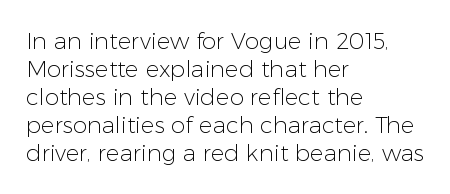
{"italic": "no", "bold": "no", "underline": "no", "align": "left", "line_spacing_ratio": 1.22, "letter_spacing": "normal", "letter_spacing_em": 0.0, "glyph_px": 23}
